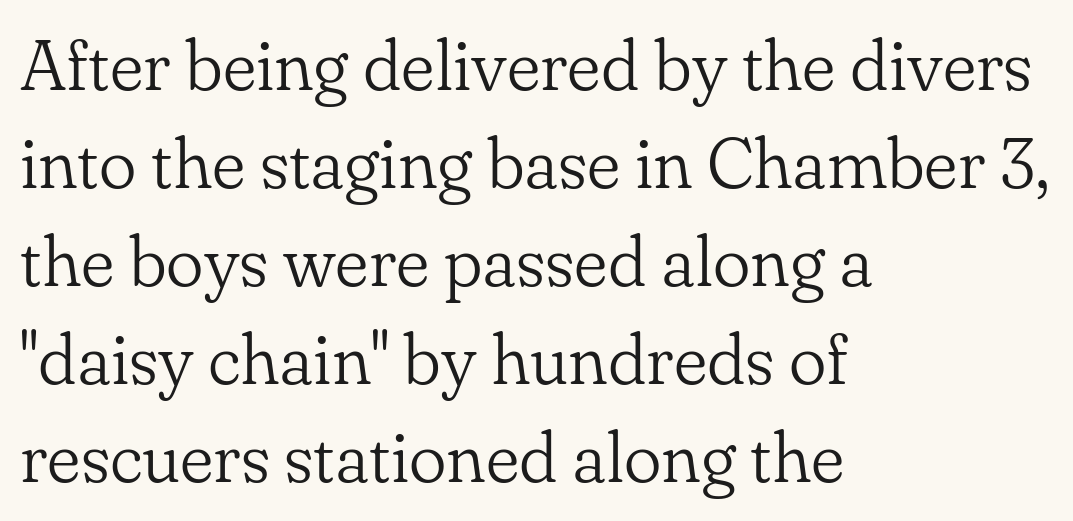
Q: Is the text bold? A: No.
Q: Is the text italic (slanted)? A: No, it is upright.
Q: Is the typeface a serif or a sans-serif typeface? A: Serif.
Q: Is the text underlined? A: No.
Q: How is the paragraph aligned? A: Left-aligned.
Q: Is the spacing between letters normal or unusually wide? A: Normal.
Q: Is the spacing between lines tight, normal or loose? A: Normal.
Q: Width (condensed, normal, or wide)? A: Normal.
Q: Stroke contrast? A: Low.
Q: x-height? A: Small.
Q: Monospaced? A: No.
